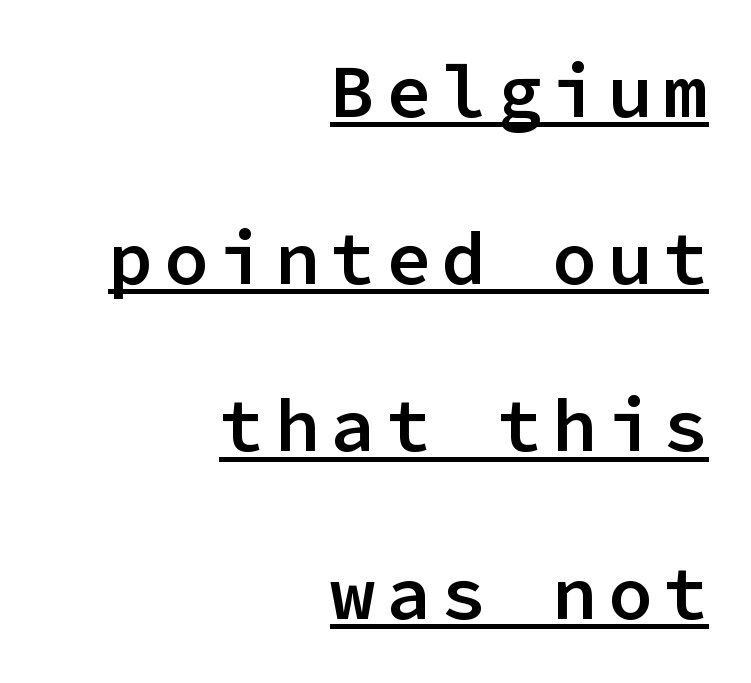
{"serif": "no", "italic": "no", "bold": "semi", "weight": "semibold", "width": "normal", "stroke_contrast": "low", "x_height": "medium", "monospaced": "yes", "underline": "yes", "align": "right", "line_spacing": "loose", "line_spacing_ratio": 2.23, "glyph_px": 75}
